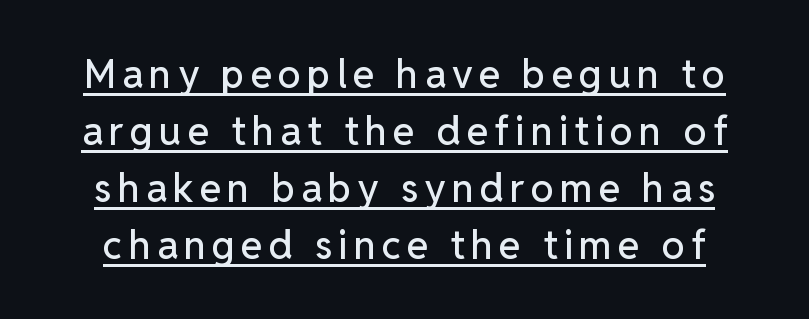
{"serif": "no", "italic": "no", "width": "normal", "stroke_contrast": "low", "x_height": "medium", "monospaced": "no", "underline": "yes", "line_spacing": "normal", "line_spacing_ratio": 1.46, "glyph_px": 39}
